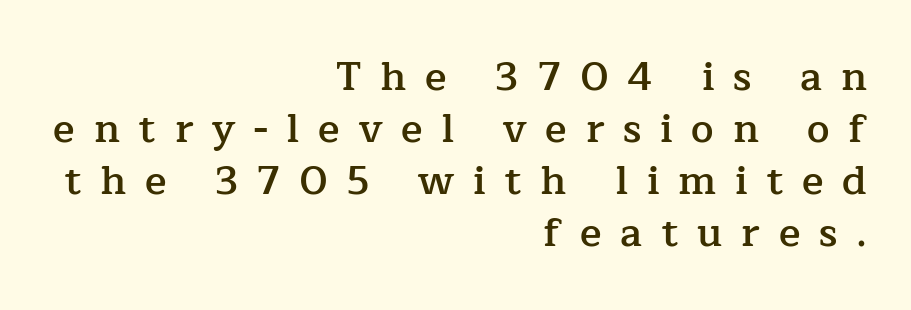
{"serif": "yes", "italic": "no", "bold": "semi", "weight": "semibold", "width": "normal", "stroke_contrast": "low", "x_height": "medium", "monospaced": "no", "underline": "no", "align": "right", "line_spacing": "normal", "line_spacing_ratio": 1.3, "letter_spacing": "wide", "letter_spacing_em": 0.47, "glyph_px": 40}
